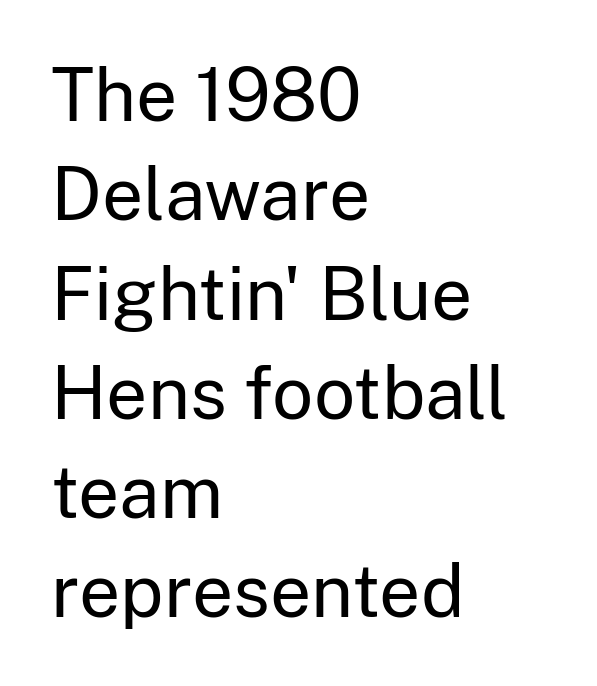
Q: Is the text bold? A: No.
Q: Is the text italic (slanted)? A: No, it is upright.
Q: Is the typeface a serif or a sans-serif typeface? A: Sans-serif.
Q: Is the text underlined? A: No.
Q: How is the paragraph aligned? A: Left-aligned.
Q: Is the spacing between letters normal or unusually wide? A: Normal.
Q: Is the spacing between lines tight, normal or loose? A: Normal.
Q: Width (condensed, normal, or wide)? A: Normal.
Q: Stroke contrast? A: Low.
Q: x-height? A: Medium.
Q: Monospaced? A: No.
